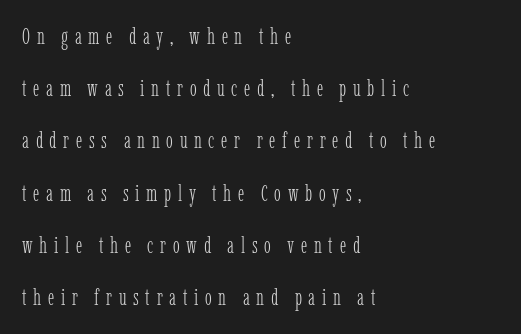
Q: Is the text bold? A: No.
Q: Is the text italic (slanted)? A: No, it is upright.
Q: Is the text underlined? A: No.
Q: How is the paragraph aligned? A: Left-aligned.
Q: Is the spacing between letters normal or unusually wide? A: Unusually wide.
Q: Is the spacing between lines tight, normal or loose? A: Loose.
